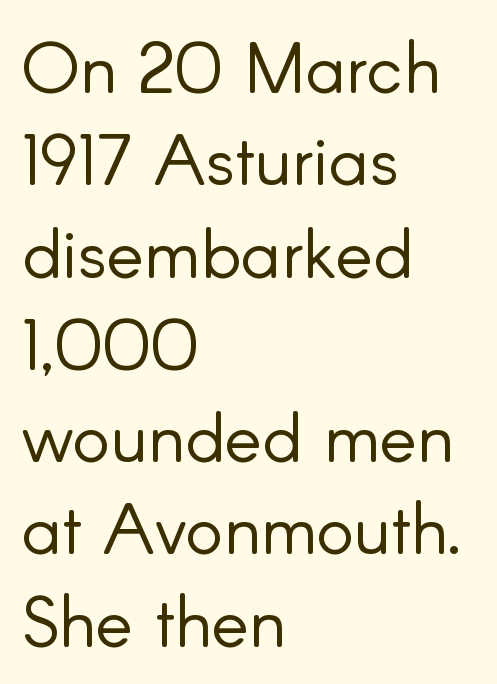
{"serif": "no", "italic": "no", "bold": "no", "weight": "light", "width": "normal", "stroke_contrast": "low", "x_height": "small", "monospaced": "no", "underline": "no", "align": "left", "line_spacing": "normal", "line_spacing_ratio": 1.3, "letter_spacing": "normal", "letter_spacing_em": 0.0, "glyph_px": 71}
